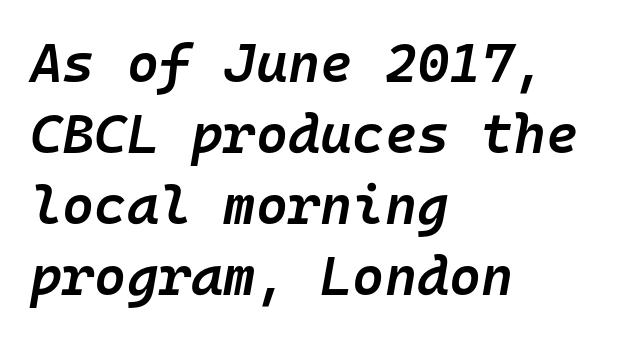
Q: Is the text bold? A: Semi-bold.
Q: Is the text italic (slanted)? A: Yes, it leans right by about 10 degrees.
Q: Is the text underlined? A: No.
Q: How is the paragraph aligned? A: Left-aligned.
Q: Is the spacing between letters normal or unusually wide? A: Normal.
Q: Is the spacing between lines tight, normal or loose? A: Normal.
Q: Width (condensed, normal, or wide)? A: Normal.
Q: Stroke contrast? A: Low.
Q: x-height? A: Medium.
Q: Monospaced? A: Yes.
